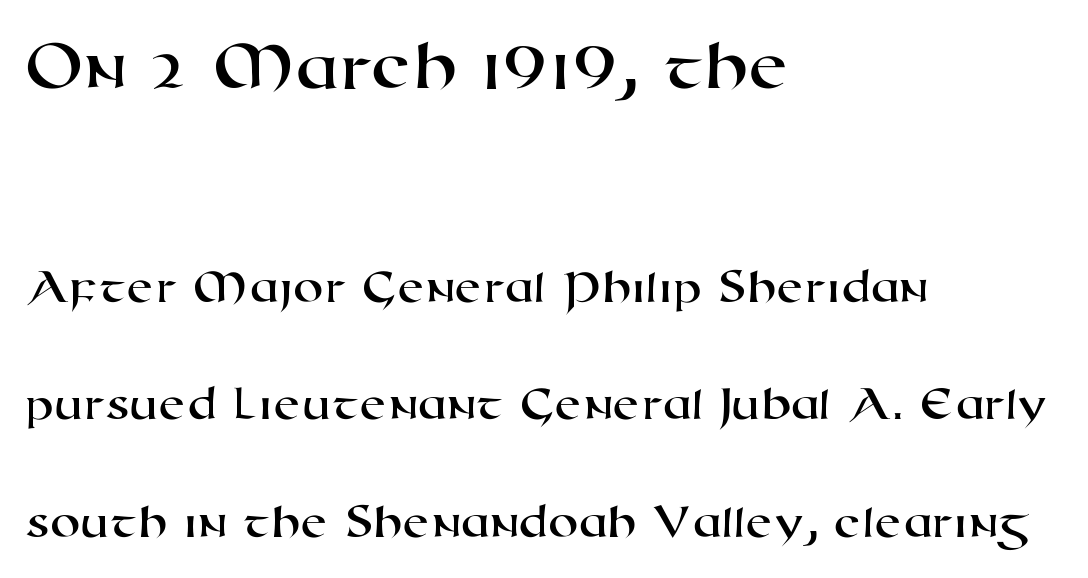
The image shows 73 px wide sans-serif type; set left-aligned, loose line spacing (2.4x), normal letter spacing, not underlined; the first (top) block is 1.49x larger; high stroke contrast and a medium x-height.
